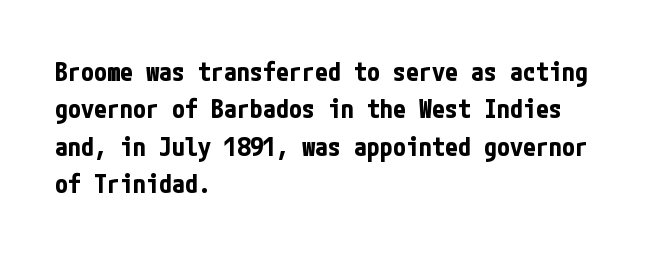
The image shows 26 px bold type, upright; set left-aligned, normal line spacing (1.44x), normal letter spacing, not underlined.
